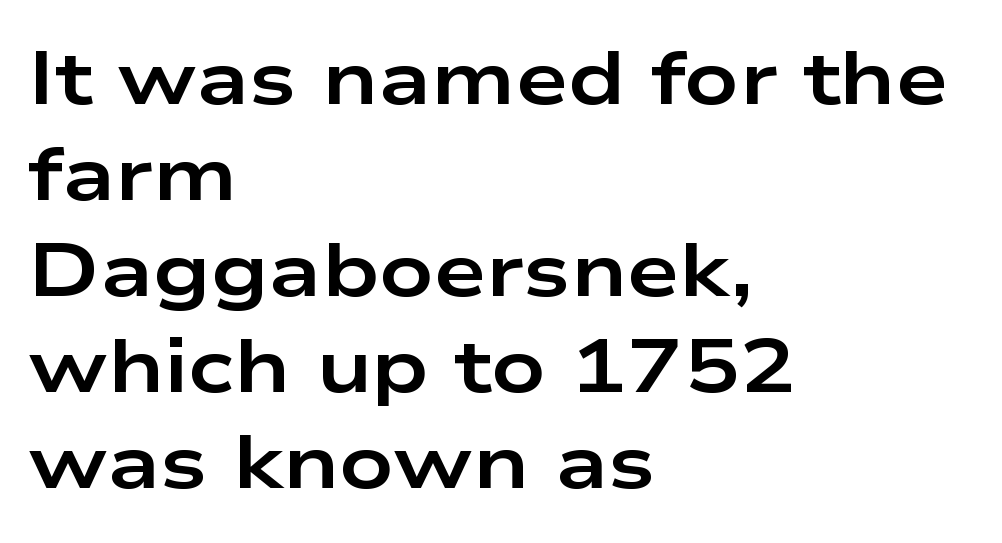
Q: Is the text bold? A: Yes.
Q: Is the text italic (slanted)? A: No, it is upright.
Q: Is the typeface a serif or a sans-serif typeface? A: Sans-serif.
Q: Is the text underlined? A: No.
Q: How is the paragraph aligned? A: Left-aligned.
Q: Is the spacing between letters normal or unusually wide? A: Normal.
Q: Is the spacing between lines tight, normal or loose? A: Normal.
Q: Width (condensed, normal, or wide)? A: Wide.
Q: Stroke contrast? A: Low.
Q: x-height? A: Medium.
Q: Monospaced? A: No.
